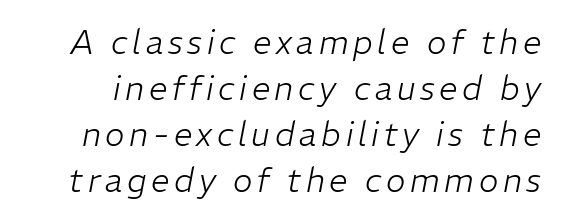
The typography opts for an oblique posture over an upright one. Looks like regular typesetting: each glyph gets only the width it needs. No letter is thick-stroked: the sample isn't bold. Only glyphs here, with clear space below each row. Each new line begins a customary step beneath the previous one.
